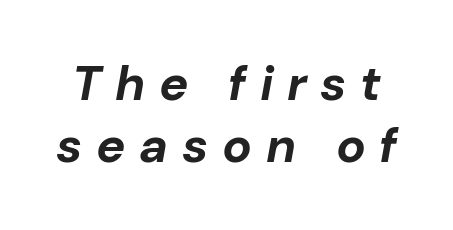
This rendering widens character spacing well past its baseline value. Character widths vary here, with narrow letters taking less room than wide ones. Is the type slanted? Yes — the strokes lean at a clear angle. Type without underlining. Look at the stroke-to-counter ratio: heavy, a bold.
